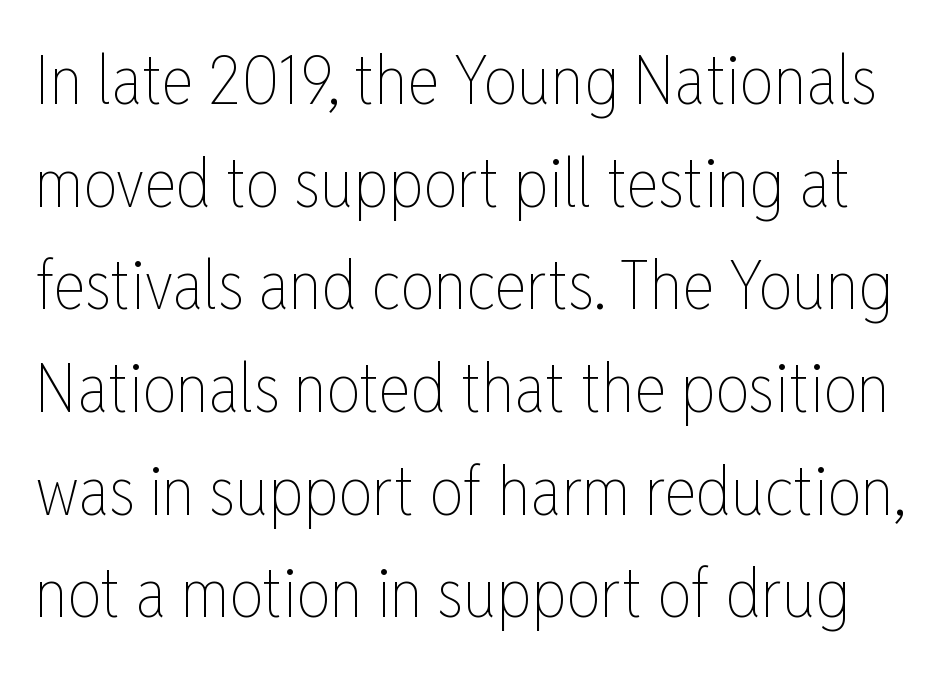
{"italic": "no", "bold": "no", "weight": "thin", "width": "condensed", "stroke_contrast": "low", "x_height": "medium", "monospaced": "no", "underline": "no", "line_spacing": "normal", "line_spacing_ratio": 1.51, "letter_spacing": "normal", "letter_spacing_em": 0.0, "glyph_px": 68}
